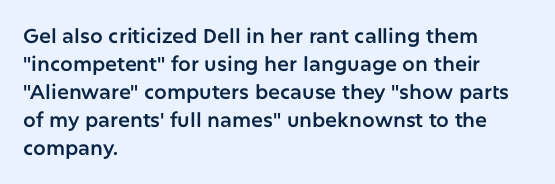
Q: Is the text italic (slanted)? A: No, it is upright.
Q: Is the text underlined? A: No.
Q: How is the paragraph aligned? A: Left-aligned.
Q: Is the spacing between letters normal or unusually wide? A: Normal.
Q: Is the spacing between lines tight, normal or loose? A: Normal.
